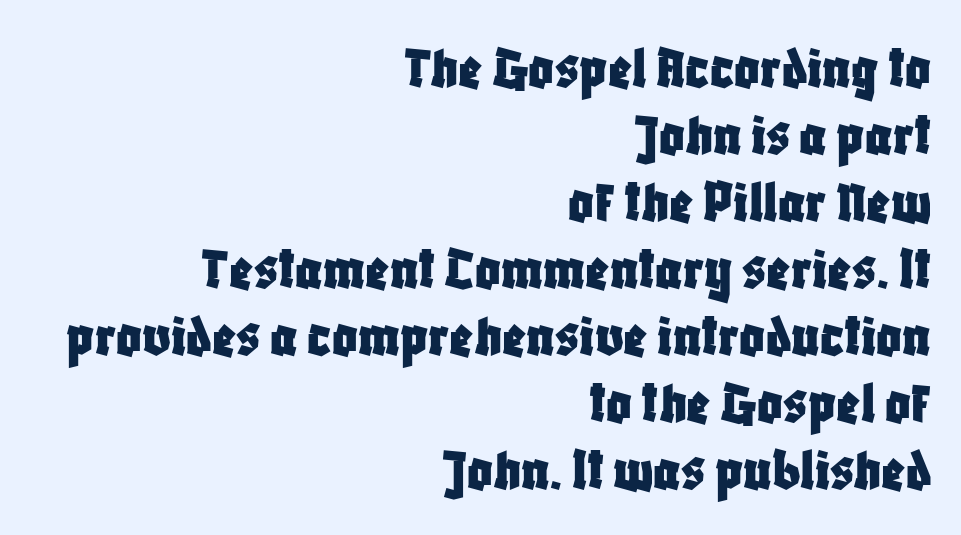
{"serif": "no", "italic": "no", "width": "condensed", "stroke_contrast": "low", "x_height": "large", "monospaced": "no", "underline": "no", "align": "right", "line_spacing": "tight", "line_spacing_ratio": 1.08, "letter_spacing": "normal", "letter_spacing_em": 0.0, "glyph_px": 62}
